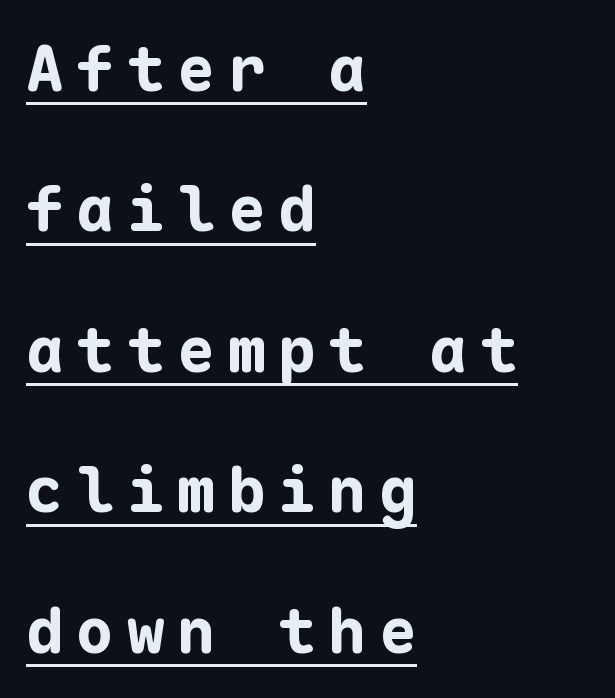
The image shows 63 px bold sans-serif type, upright, monospaced; set left-aligned, loose line spacing (2.23x), unusually wide letter spacing (+0.2 em), underlined; low stroke contrast and a medium x-height.
